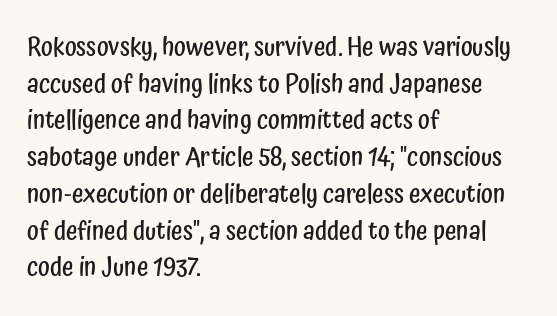
{"italic": "no", "bold": "semi", "underline": "no", "align": "left", "line_spacing": "normal", "line_spacing_ratio": 1.47, "letter_spacing": "normal", "letter_spacing_em": 0.0, "glyph_px": 25}
